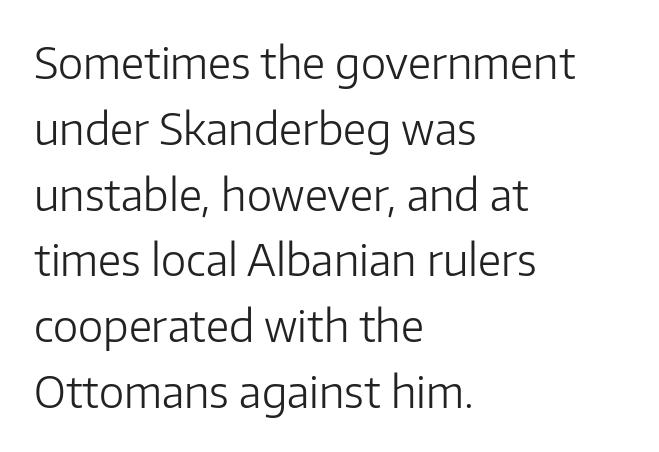
The image shows 43 px light sans-serif type, upright; set left-aligned, normal line spacing (1.53x), normal letter spacing, not underlined; low stroke contrast and a medium x-height.
